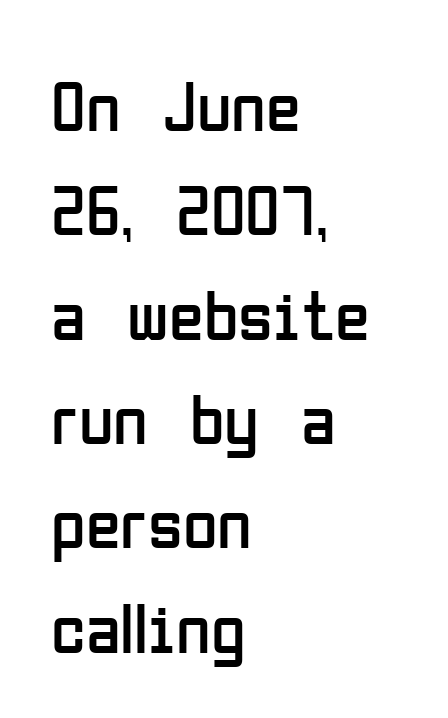
{"serif": "no", "italic": "no", "bold": "no", "weight": "regular", "width": "condensed", "stroke_contrast": "low", "x_height": "medium", "monospaced": "no", "underline": "no", "align": "left", "line_spacing": "normal", "line_spacing_ratio": 1.47, "letter_spacing": "normal", "letter_spacing_em": 0.0, "glyph_px": 71}
